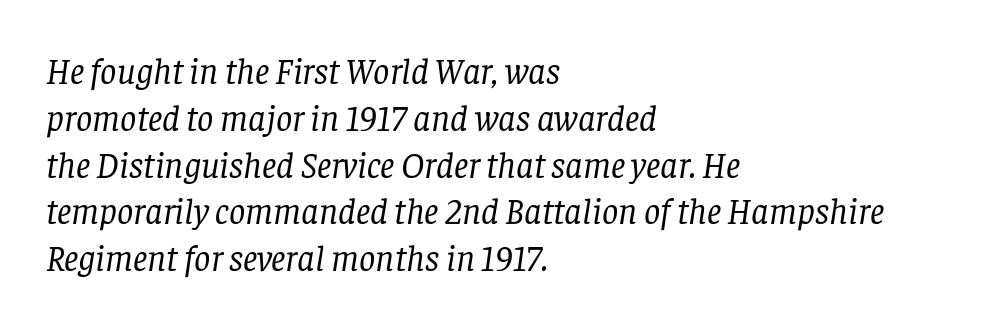
Q: Is the text bold? A: No.
Q: Is the text italic (slanted)? A: Yes, it leans right by about 8 degrees.
Q: Is the typeface a serif or a sans-serif typeface? A: Serif.
Q: Is the text underlined? A: No.
Q: How is the paragraph aligned? A: Left-aligned.
Q: Is the spacing between letters normal or unusually wide? A: Normal.
Q: Is the spacing between lines tight, normal or loose? A: Normal.
Q: Width (condensed, normal, or wide)? A: Normal.
Q: Stroke contrast? A: Low.
Q: x-height? A: Large.
Q: Monospaced? A: No.
